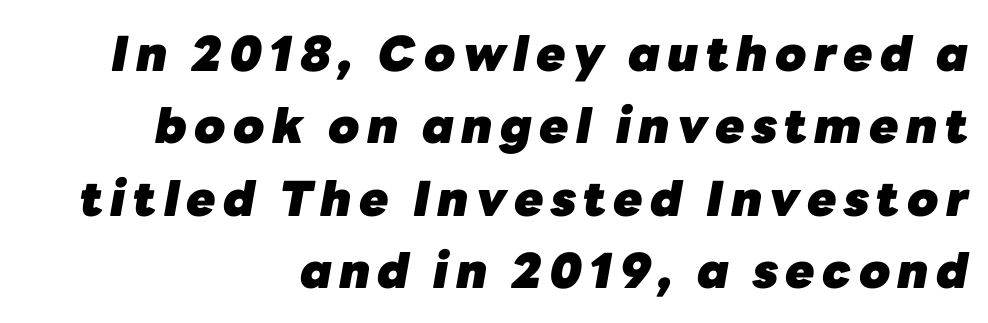
The image shows 48 px heavy type, italic (leaning right); set right-aligned, normal line spacing (1.51x), not underlined; low stroke contrast and a medium x-height.
